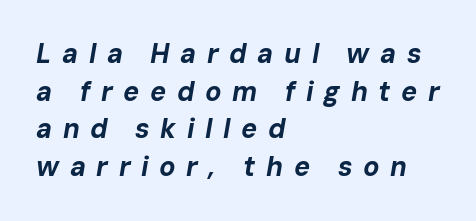
The image shows 27 px bold type, italic (leaning right); set left-aligned, normal line spacing (1.39x), unusually wide letter spacing (+0.39 em), not underlined.
